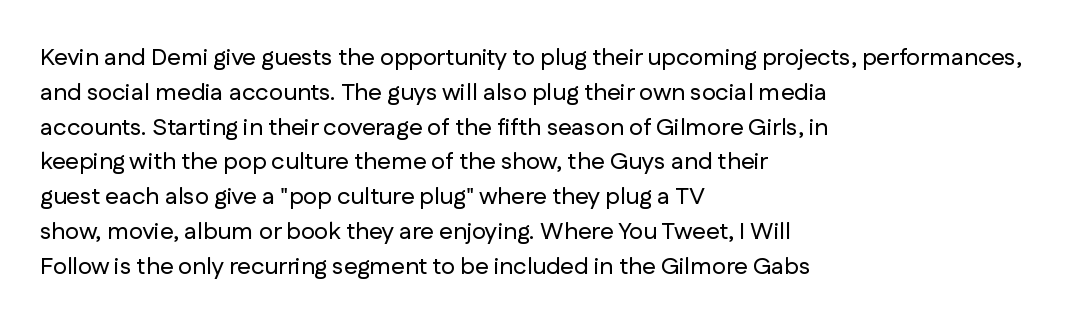
This sample keeps an unexceptional amount of space between lines. These lines keep a tight, regular rhythm from letter to letter. Every stem runs plumb, perpendicular to the baseline. Reading down the block, your eye returns to a fixed left position each line. The string is rendered with underlining switched off.
